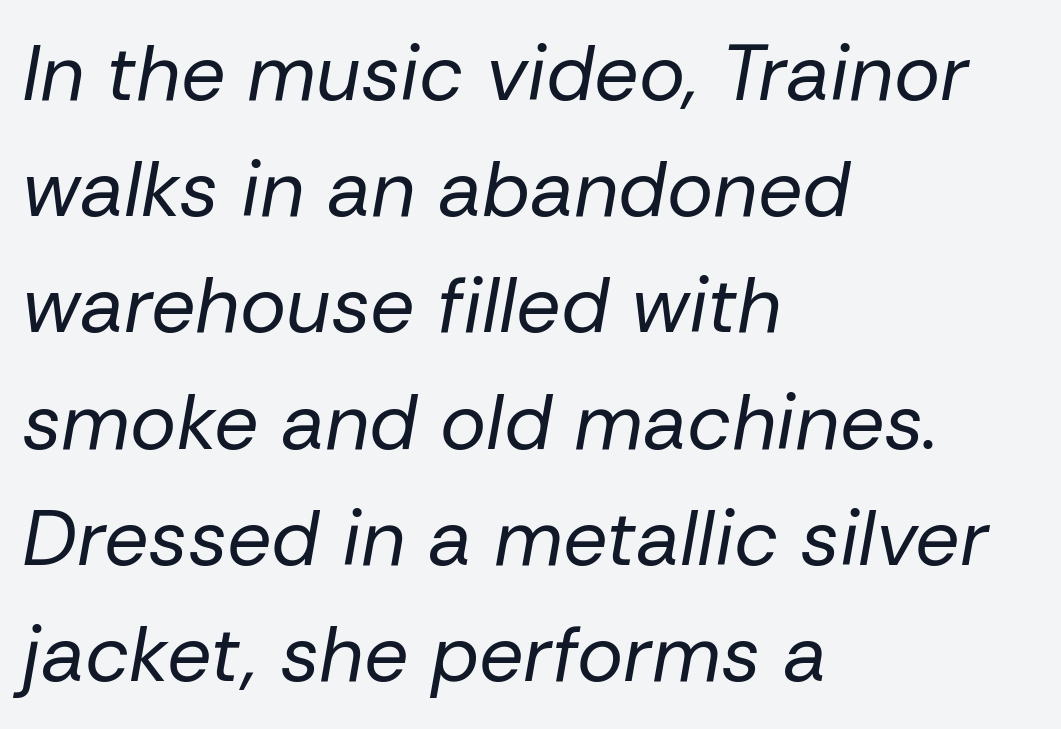
Is the type heavy? It reads as light-to-regular instead. Rule under the text: the space is simply empty. You could not count columns in this text — the font is proportionally spaced. Does the copy run flush right? No — it runs flush left. Look at the tracking — it's just the regular setting, nothing added. Rendered with sloped, italic letterforms.
